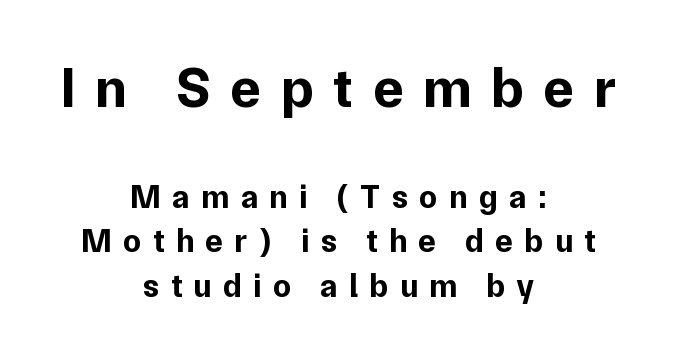
Q: Is the text bold? A: Yes.
Q: Is the text italic (slanted)? A: No, it is upright.
Q: Is the typeface a serif or a sans-serif typeface? A: Sans-serif.
Q: Is the text underlined? A: No.
Q: How is the paragraph aligned? A: Centered.
Q: Is the spacing between letters normal or unusually wide? A: Unusually wide.
Q: Is the spacing between lines tight, normal or loose? A: Normal.
Q: Which block of text is set in a larger size, the first (top) or the second (bottom)? A: The first (top) one.
Q: Width (condensed, normal, or wide)? A: Normal.
Q: Stroke contrast? A: Low.
Q: x-height? A: Medium.
Q: Monospaced? A: No.
